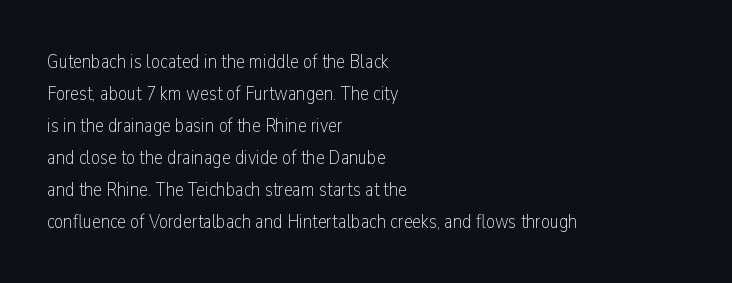
Q: Is the text bold? A: No.
Q: Is the text italic (slanted)? A: No, it is upright.
Q: Is the text underlined? A: No.
Q: How is the paragraph aligned? A: Left-aligned.
Q: Is the spacing between letters normal or unusually wide? A: Normal.
Q: Is the spacing between lines tight, normal or loose? A: Normal.
